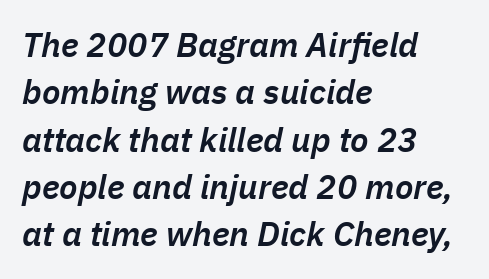
The space between consecutive lines is moderate. Is the block centered? No — it sits flush against the left margin. The area under the type is left untouched. These lines were composed using italics.
